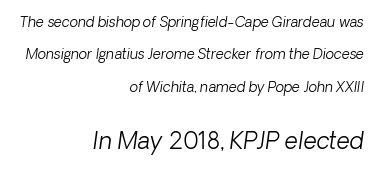
The image shows 23 px text type, italic (leaning right); set right-aligned, loose line spacing (2.31x), normal letter spacing, not underlined; the second (bottom) block is 1.64x larger.
